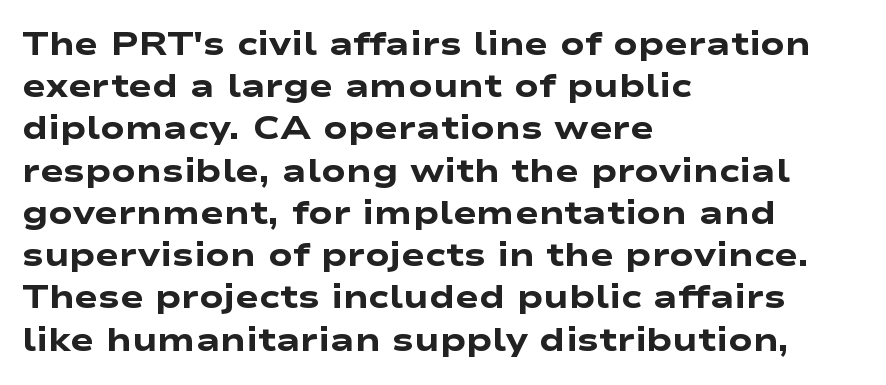
{"serif": "no", "bold": "yes", "weight": "heavy", "width": "wide", "stroke_contrast": "low", "x_height": "medium", "monospaced": "no", "underline": "no", "align": "left", "line_spacing": "normal", "line_spacing_ratio": 1.32, "letter_spacing": "normal", "letter_spacing_em": 0.0, "glyph_px": 32}
